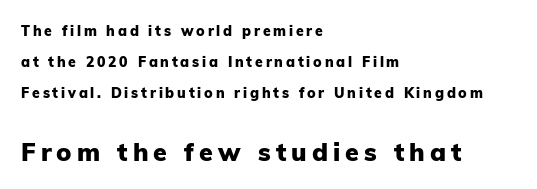
Compared with an ordinary text face, these strokes are far heavier — a full bold. Each new line begins a long way beneath the previous one. Descender tails drop into unmarked territory. The gaps between neighbouring characters are conspicuously large. These lines stack with their left ends in a neat column. Every stem runs plumb, perpendicular to the baseline.
